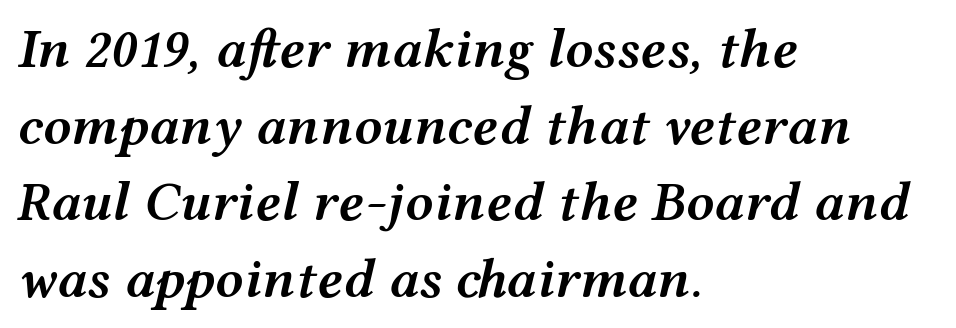
{"italic": "yes", "lean": "right", "slant_degrees": 12, "bold": "semi", "weight": "semibold", "width": "wide", "stroke_contrast": "medium", "x_height": "medium", "monospaced": "no", "underline": "no", "align": "left", "line_spacing": "normal", "line_spacing_ratio": 1.37, "letter_spacing": "normal", "letter_spacing_em": 0.0, "glyph_px": 56}
